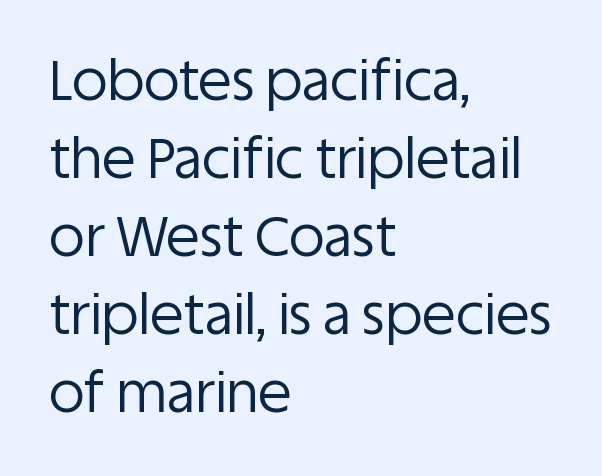
The image shows 55 px regular-weight sans-serif type, upright; set left-aligned, normal line spacing (1.42x), normal letter spacing, not underlined; low stroke contrast and a large x-height.
